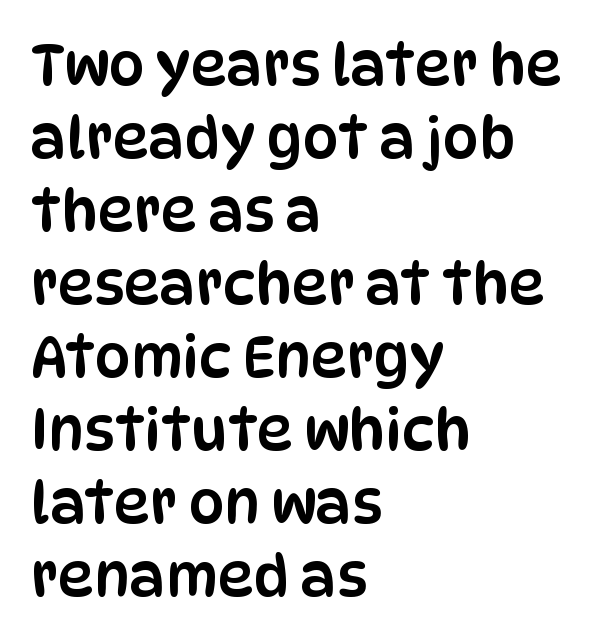
{"serif": "no", "italic": "no", "width": "condensed", "stroke_contrast": "low", "x_height": "large", "monospaced": "no", "underline": "no", "align": "left", "line_spacing": "normal", "line_spacing_ratio": 1.28, "letter_spacing": "normal", "letter_spacing_em": 0.0, "glyph_px": 57}
